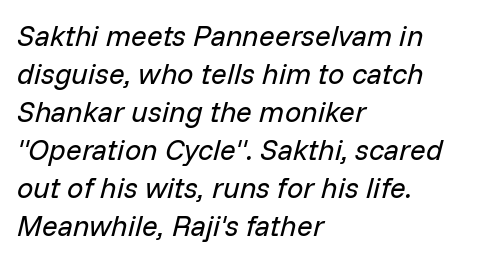
{"italic": "yes", "lean": "right", "slant_degrees": 14, "bold": "no", "weight": "regular", "width": "normal", "stroke_contrast": "low", "x_height": "medium", "monospaced": "no", "underline": "no", "align": "left", "line_spacing": "normal", "line_spacing_ratio": 1.31, "letter_spacing": "normal", "letter_spacing_em": 0.0, "glyph_px": 29}
